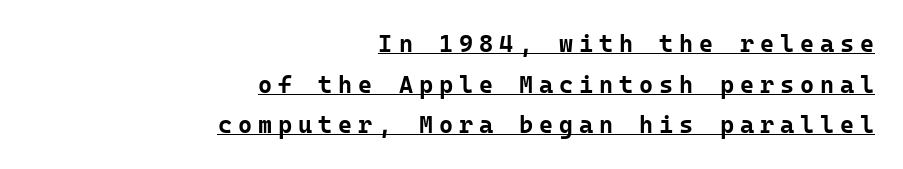
The image shows 24 px bold type, upright; set right-aligned, normal line spacing (1.69x), unusually wide letter spacing (+0.25 em), underlined.
